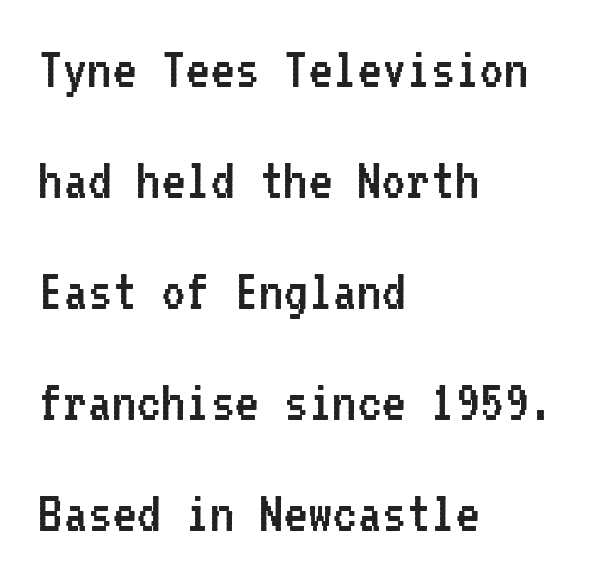
Q: Is the text bold? A: No.
Q: Is the text italic (slanted)? A: No, it is upright.
Q: Is the typeface a serif or a sans-serif typeface? A: Sans-serif.
Q: Is the text underlined? A: No.
Q: How is the paragraph aligned? A: Left-aligned.
Q: Is the spacing between letters normal or unusually wide? A: Normal.
Q: Width (condensed, normal, or wide)? A: Normal.
Q: Stroke contrast? A: Low.
Q: x-height? A: Medium.
Q: Monospaced? A: Yes.
